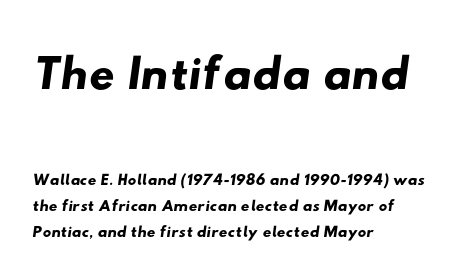
Q: Is the typeface a serif or a sans-serif typeface? A: Sans-serif.
Q: Is the text underlined? A: No.
Q: How is the paragraph aligned? A: Left-aligned.
Q: Is the spacing between letters normal or unusually wide? A: Normal.
Q: Is the spacing between lines tight, normal or loose? A: Tight.
Q: Which block of text is set in a larger size, the first (top) or the second (bottom)? A: The first (top) one.
Q: Width (condensed, normal, or wide)? A: Wide.
Q: Stroke contrast? A: Low.
Q: x-height? A: Small.
Q: Monospaced? A: No.
